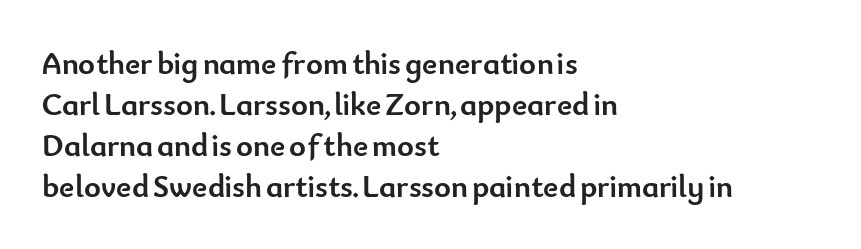
The foot of each line stays bare and open. The line-height multiplier appears to be the usual default. Typographically, this falls in the sans-serif category. The passage shown is typed in a proportional face where columns would drift.
